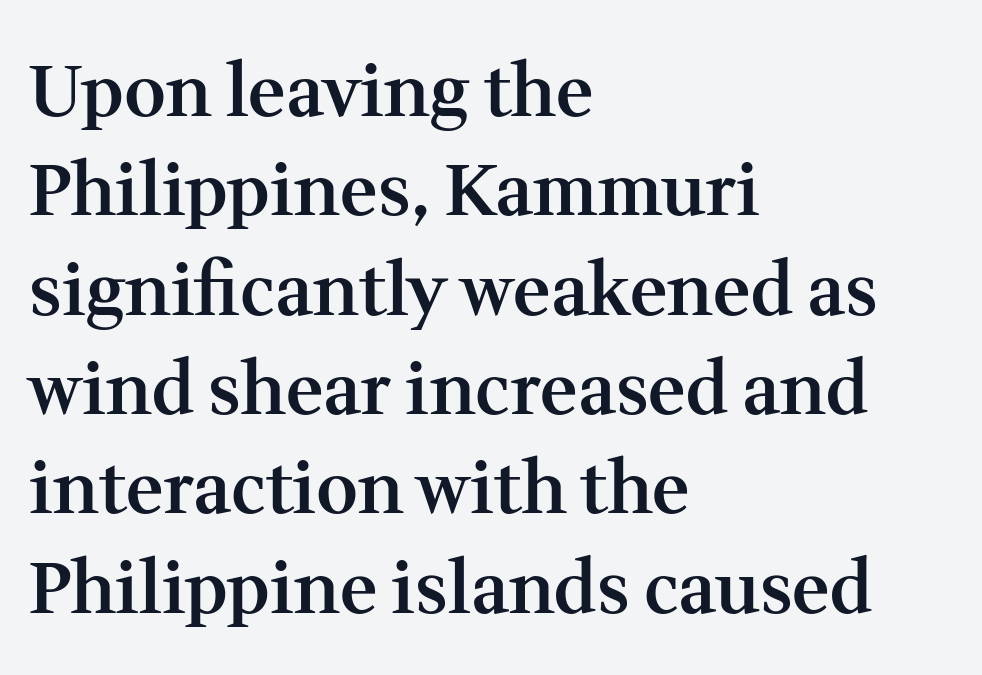
Q: Is the text bold? A: Semi-bold.
Q: Is the text italic (slanted)? A: No, it is upright.
Q: Is the typeface a serif or a sans-serif typeface? A: Serif.
Q: Is the text underlined? A: No.
Q: How is the paragraph aligned? A: Left-aligned.
Q: Is the spacing between letters normal or unusually wide? A: Normal.
Q: Is the spacing between lines tight, normal or loose? A: Normal.
Q: Width (condensed, normal, or wide)? A: Normal.
Q: Stroke contrast? A: Medium.
Q: x-height? A: Medium.
Q: Monospaced? A: No.
